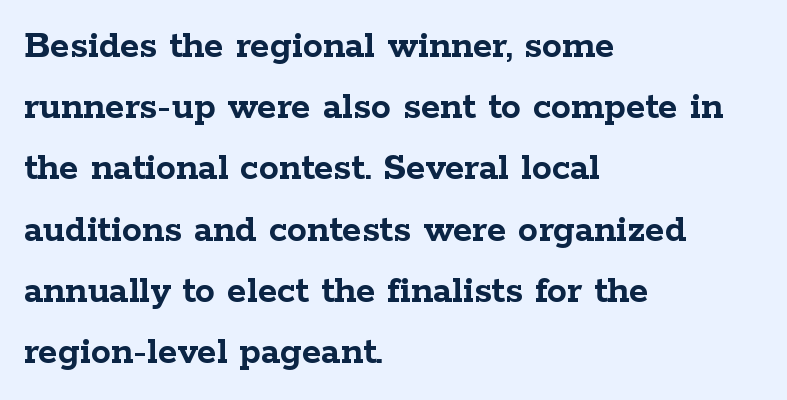
{"serif": "yes", "italic": "no", "bold": "yes", "weight": "semibold", "width": "wide", "stroke_contrast": "low", "x_height": "medium", "monospaced": "no", "underline": "no", "align": "left", "line_spacing": "normal", "line_spacing_ratio": 1.53, "letter_spacing": "normal", "letter_spacing_em": 0.0, "glyph_px": 40}
